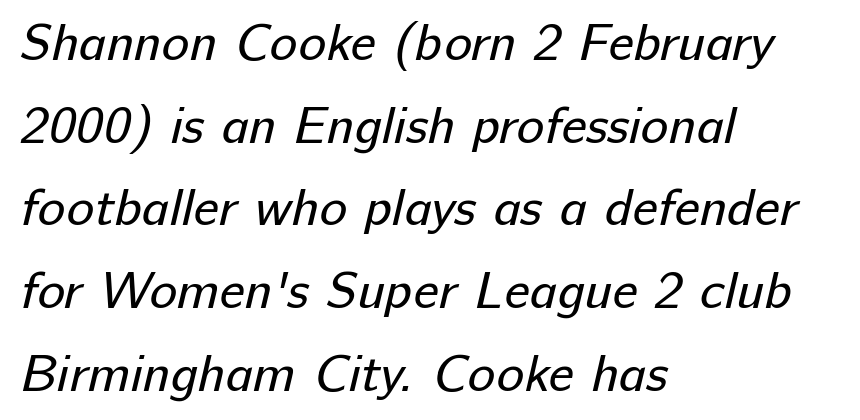
Q: Is the text bold? A: No.
Q: Is the typeface a serif or a sans-serif typeface? A: Sans-serif.
Q: Is the text underlined? A: No.
Q: How is the paragraph aligned? A: Left-aligned.
Q: Is the spacing between letters normal or unusually wide? A: Normal.
Q: Is the spacing between lines tight, normal or loose? A: Normal.
Q: Width (condensed, normal, or wide)? A: Normal.
Q: Stroke contrast? A: Low.
Q: x-height? A: Medium.
Q: Monospaced? A: No.
